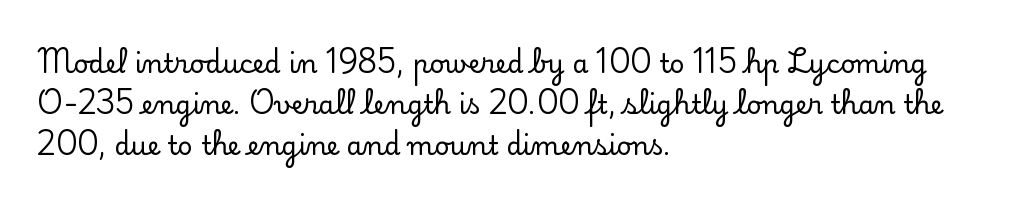
{"italic": "no", "underline": "no", "align": "left", "line_spacing": "normal", "line_spacing_ratio": 1.58, "letter_spacing": "normal", "letter_spacing_em": 0.0, "glyph_px": 26}
